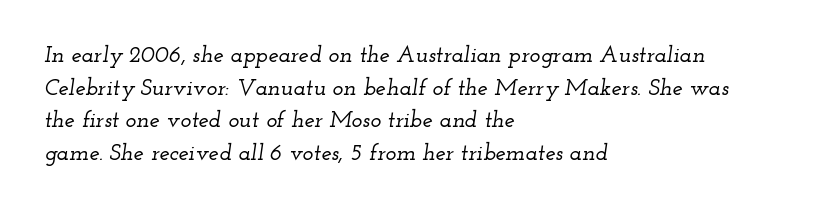
{"italic": "yes", "lean": "right", "slant_degrees": 12, "underline": "no", "align": "left", "line_spacing": "normal", "line_spacing_ratio": 1.42, "letter_spacing": "normal", "letter_spacing_em": 0.0, "glyph_px": 23}
